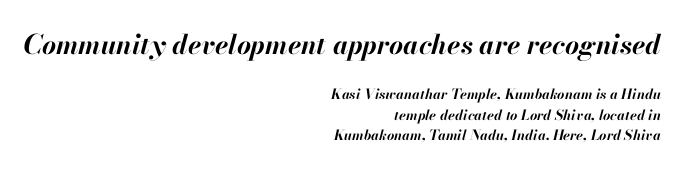
{"italic": "yes", "lean": "right", "slant_degrees": 13, "bold": "yes", "underline": "no", "align": "right", "line_spacing": "normal", "line_spacing_ratio": 1.44, "letter_spacing": "normal", "letter_spacing_em": 0.0, "larger_block": "first", "size_ratio": 1.93, "glyph_px": 27}
